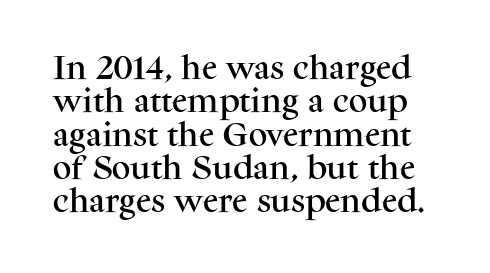
Q: Is the text italic (slanted)? A: No, it is upright.
Q: Is the text underlined? A: No.
Q: Is the spacing between letters normal or unusually wide? A: Normal.
Q: Is the spacing between lines tight, normal or loose? A: Normal.
